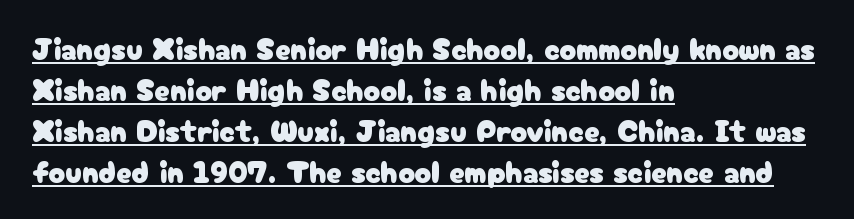
Character widths vary here, with narrow letters taking less room than wide ones. The glyphs in this specimen are sans serif. This is the regular roman posture of the typeface. Beneath each row of characters lies a ruled line. The type is set solid horizontally, with unmodified tracking.
